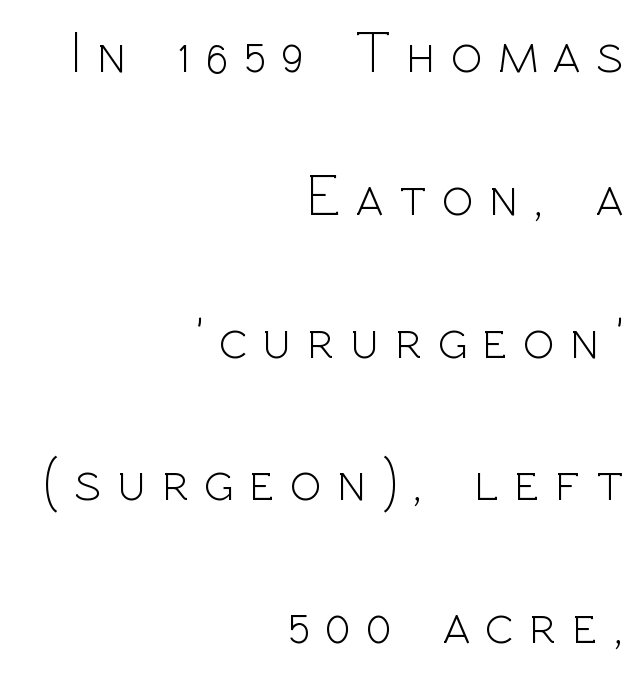
Q: Is the text bold? A: No.
Q: Is the text italic (slanted)? A: No, it is upright.
Q: Is the typeface a serif or a sans-serif typeface? A: Sans-serif.
Q: Is the text underlined? A: No.
Q: How is the paragraph aligned? A: Right-aligned.
Q: Is the spacing between letters normal or unusually wide? A: Unusually wide.
Q: Is the spacing between lines tight, normal or loose? A: Loose.
Q: Width (condensed, normal, or wide)? A: Normal.
Q: x-height? A: Medium.
Q: Monospaced? A: No.
